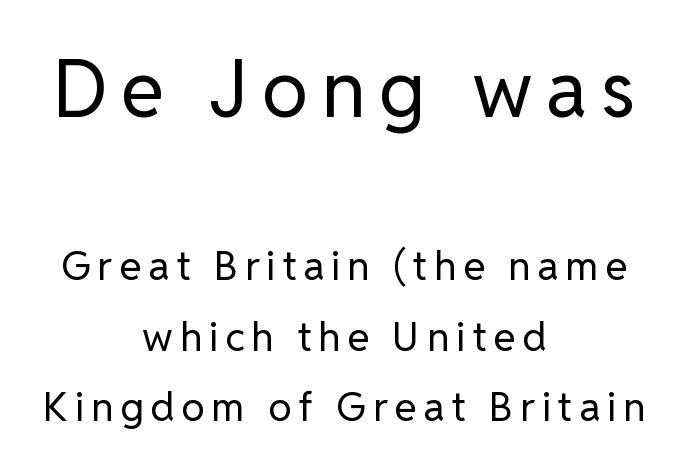
The image shows 79 px regular-weight sans-serif type, upright; set centered, line spacing 1.76x, not underlined; the first (top) block is 1.98x larger; low stroke contrast and a medium x-height.
